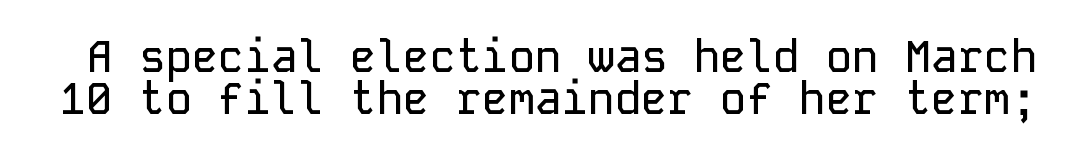
The image shows 44 px sans-serif type, upright, monospaced; set tight line spacing (0.96x), normal letter spacing, not underlined; low stroke contrast and a medium x-height.
